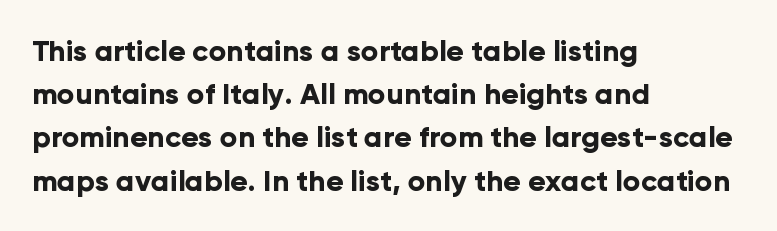
Q: Is the text bold? A: Yes.
Q: Is the text italic (slanted)? A: No, it is upright.
Q: Is the typeface a serif or a sans-serif typeface? A: Sans-serif.
Q: Is the text underlined? A: No.
Q: How is the paragraph aligned? A: Left-aligned.
Q: Is the spacing between letters normal or unusually wide? A: Normal.
Q: Is the spacing between lines tight, normal or loose? A: Normal.
Q: Width (condensed, normal, or wide)? A: Normal.
Q: Stroke contrast? A: Low.
Q: x-height? A: Medium.
Q: Monospaced? A: No.
